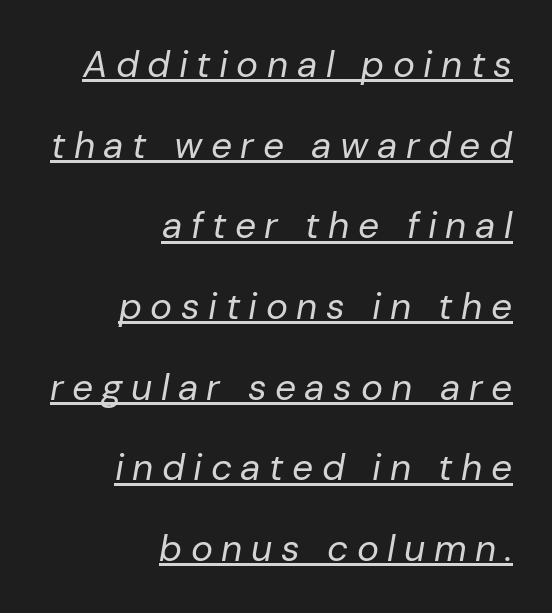
Summary of weight: not heavy and not bold. Varying glyph widths throughout — classic text-font behaviour. Slant detected: the letters are inclined. The passage shown stacks its lines with a broad gap. Visually the block forms a straight wall on the right and a jagged coastline on the left.
